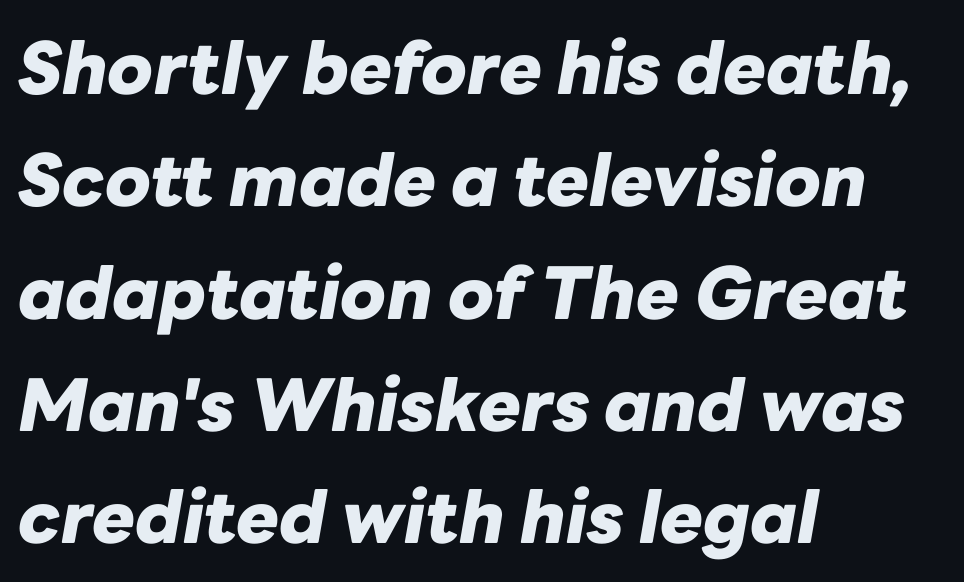
Q: Is the text bold? A: Yes.
Q: Is the text italic (slanted)? A: Yes, it leans right by about 10 degrees.
Q: Is the text underlined? A: No.
Q: How is the paragraph aligned? A: Left-aligned.
Q: Is the spacing between letters normal or unusually wide? A: Normal.
Q: Is the spacing between lines tight, normal or loose? A: Normal.
Q: Width (condensed, normal, or wide)? A: Normal.
Q: Stroke contrast? A: Low.
Q: x-height? A: Medium.
Q: Monospaced? A: No.
